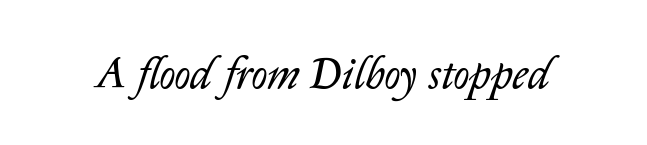
Q: Is the text bold? A: No.
Q: Is the text italic (slanted)? A: Yes, it leans right by about 14 degrees.
Q: Is the text underlined? A: No.
Q: Is the spacing between letters normal or unusually wide? A: Normal.
Q: Width (condensed, normal, or wide)? A: Normal.
Q: Stroke contrast? A: Low.
Q: x-height? A: Medium.
Q: Monospaced? A: No.
